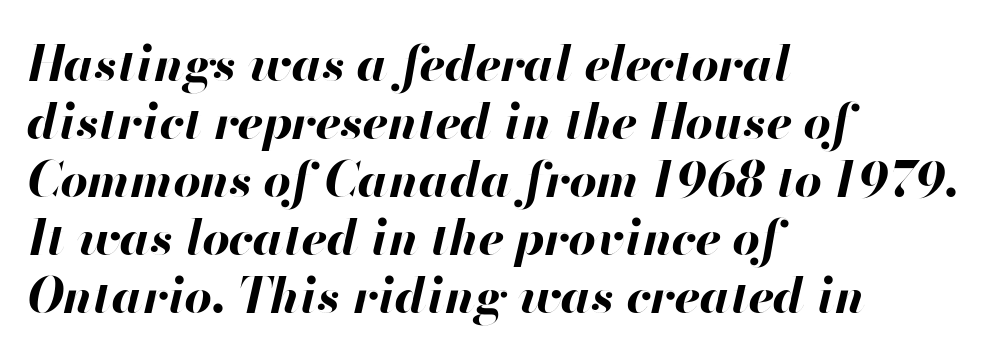
Q: Is the text bold? A: Yes.
Q: Is the text italic (slanted)? A: Yes, it leans right by about 13 degrees.
Q: Is the text underlined? A: No.
Q: How is the paragraph aligned? A: Left-aligned.
Q: Is the spacing between letters normal or unusually wide? A: Normal.
Q: Width (condensed, normal, or wide)? A: Normal.
Q: Stroke contrast? A: High.
Q: x-height? A: Small.
Q: Monospaced? A: No.
